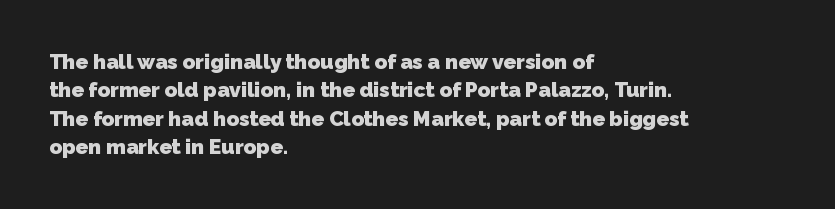
{"bold": "yes", "underline": "no", "align": "left", "line_spacing": "normal", "line_spacing_ratio": 1.35, "letter_spacing": "normal", "letter_spacing_em": 0.0, "glyph_px": 21}
